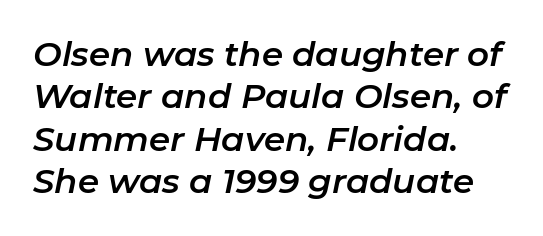
{"italic": "yes", "lean": "right", "slant_degrees": 11, "width": "normal", "stroke_contrast": "low", "x_height": "medium", "monospaced": "no", "underline": "no", "align": "left", "line_spacing": "normal", "line_spacing_ratio": 1.25, "letter_spacing": "normal", "letter_spacing_em": 0.0, "glyph_px": 34}
